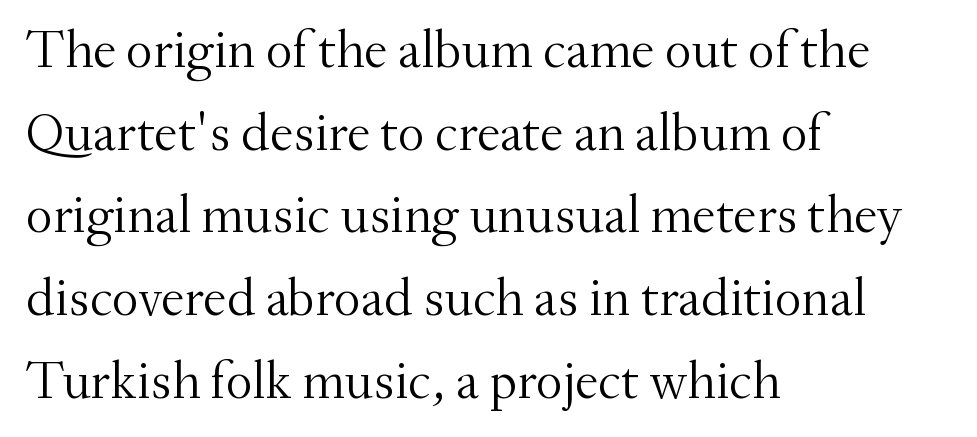
{"serif": "yes", "italic": "no", "bold": "no", "weight": "light", "width": "normal", "stroke_contrast": "medium", "x_height": "small", "monospaced": "no", "underline": "no", "align": "left", "line_spacing": "normal", "line_spacing_ratio": 1.56, "letter_spacing": "normal", "letter_spacing_em": 0.0, "glyph_px": 53}
